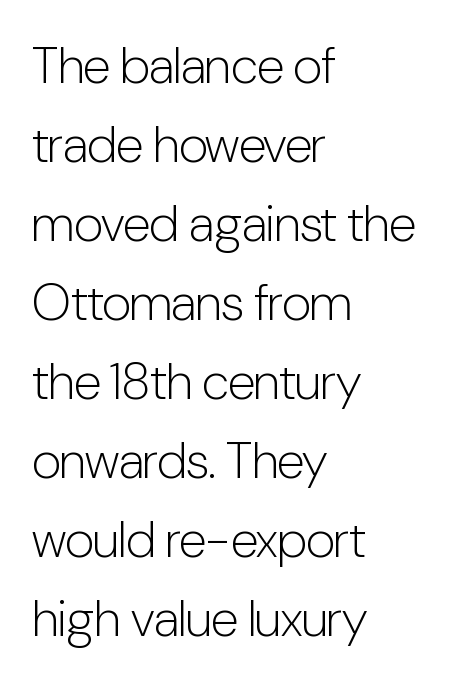
The image shows 51 px light, condensed sans-serif type, upright; set left-aligned, normal line spacing (1.55x), normal letter spacing, not underlined; low stroke contrast and a medium x-height.
